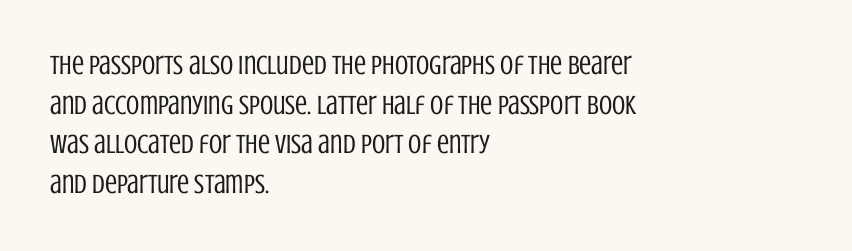
Q: Is the text bold? A: No.
Q: Is the text italic (slanted)? A: No, it is upright.
Q: Is the text underlined? A: No.
Q: How is the paragraph aligned? A: Left-aligned.
Q: Is the spacing between letters normal or unusually wide? A: Normal.
Q: Is the spacing between lines tight, normal or loose? A: Normal.
